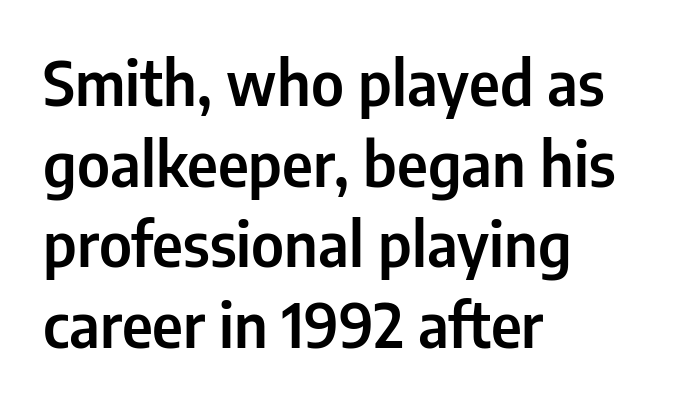
{"serif": "no", "italic": "no", "width": "condensed", "stroke_contrast": "low", "x_height": "medium", "monospaced": "no", "underline": "no", "align": "left", "line_spacing": "normal", "line_spacing_ratio": 1.32, "letter_spacing": "normal", "letter_spacing_em": 0.0, "glyph_px": 61}
